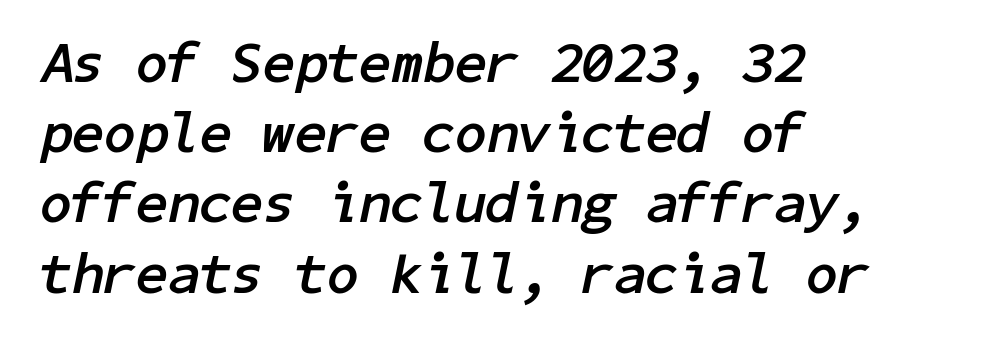
Emphasis-style slanted type is in use. Every row of glyphs begins at an identical x-position on the left. Short note: letters normally spaced. On the weight axis this lands at bold, roughly 700. The glyphs are unaccompanied by any horizontal stroke below them.
